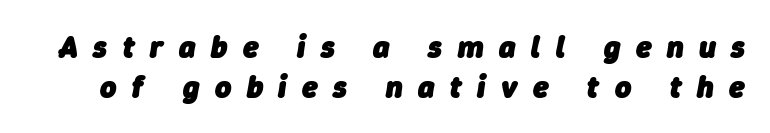
The rendering uses natural spacing where letterforms have individual widths. This sample keeps an unexceptional amount of space between lines. The rendering inserts visible extra space after every character. Strong, thick strokes mark this as bold type. The glyphs look as if they've been sheared to an angle. Descender tails drop into unmarked territory.
